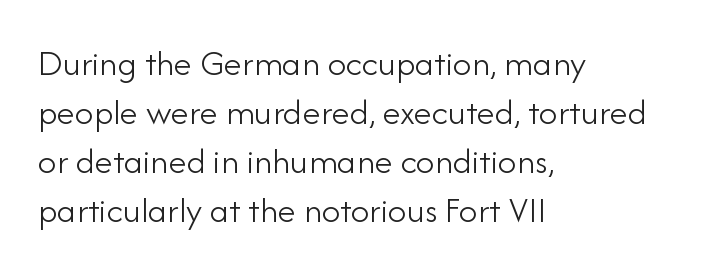
A clean baseline with only descenders dipping below it. Stroke thickness stays within the range of a standard reading face or lighter. Leading: standard. The letters sit at their default tracking, neither squeezed nor spread. Horizontal alignment here is leftward, the default for most running prose. This sample has the flowing, uneven cadence of proportional lettering.
